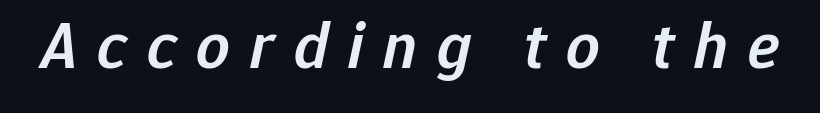
The sample has been set in demibold, a notch under bold. Each letter keeps its own natural width here, so spacing adapts to shape. Letters rest on an invisible, unmarked baseline. Someone cranked the tracking dial way up on this one. Emphasis-style slanted type is in use.
